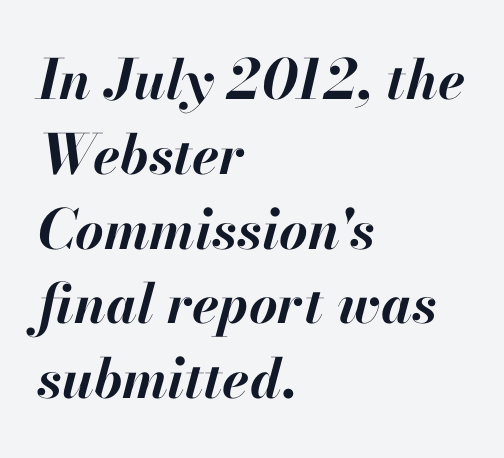
A full-strength bold gives these letters their thick strokes. The letters advance in unequal steps, a hallmark of proportional type. Quick note: italic. The words here are not underlined.
